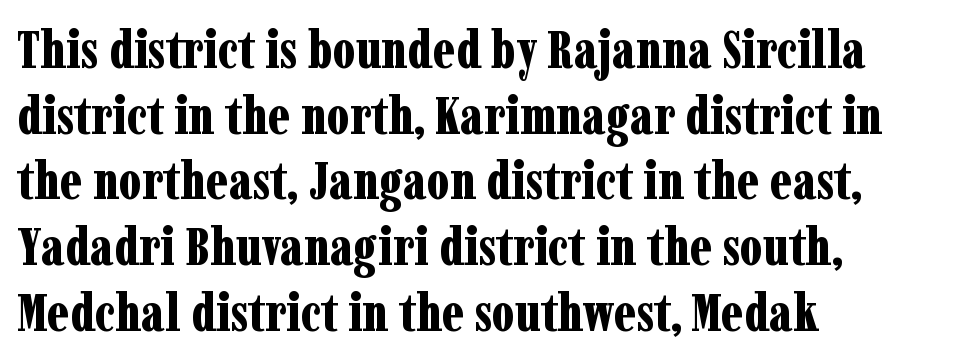
The strip under each line holds only bare page. The typeface chosen for these lines features serifs. Designer's note — italics off, roman on. Characters follow at the spacing the type designer built in. I'd describe the lettering as bold — thick and assertive.
